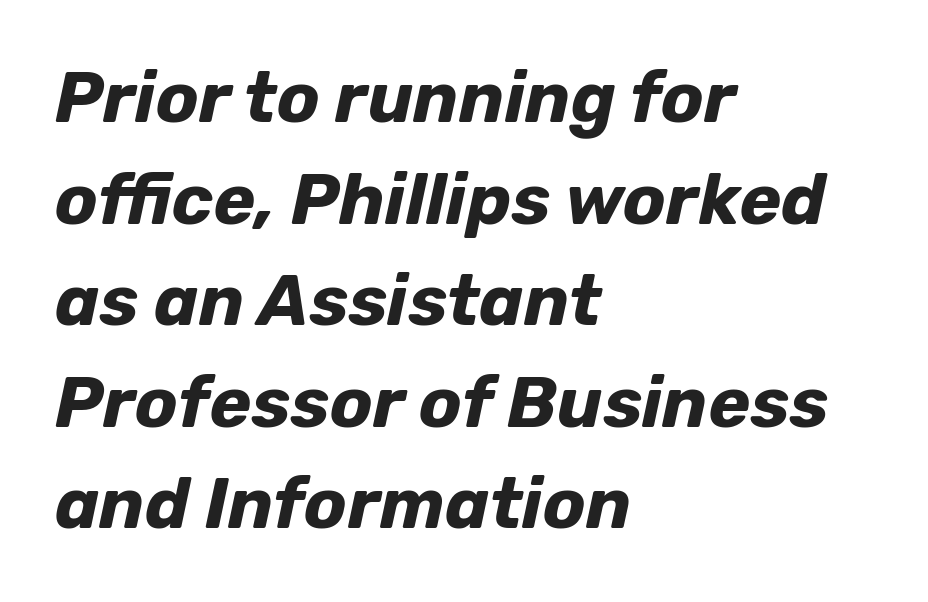
Q: Is the text bold? A: Yes.
Q: Is the text italic (slanted)? A: Yes, it leans right by about 12 degrees.
Q: Is the text underlined? A: No.
Q: How is the paragraph aligned? A: Left-aligned.
Q: Is the spacing between letters normal or unusually wide? A: Normal.
Q: Is the spacing between lines tight, normal or loose? A: Normal.
Q: Width (condensed, normal, or wide)? A: Normal.
Q: Stroke contrast? A: Low.
Q: x-height? A: Medium.
Q: Monospaced? A: No.
